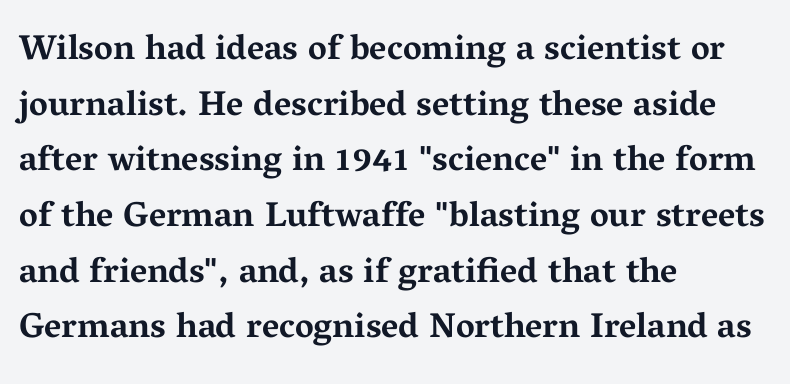
The ragged edge is on the right, which tells us the setting is flush left. The horizontal fit of the characters is conventional and even. Think of a printed novel: that variable character pitch is what you see here. Is this a sans? No — the strokes have serifs.
